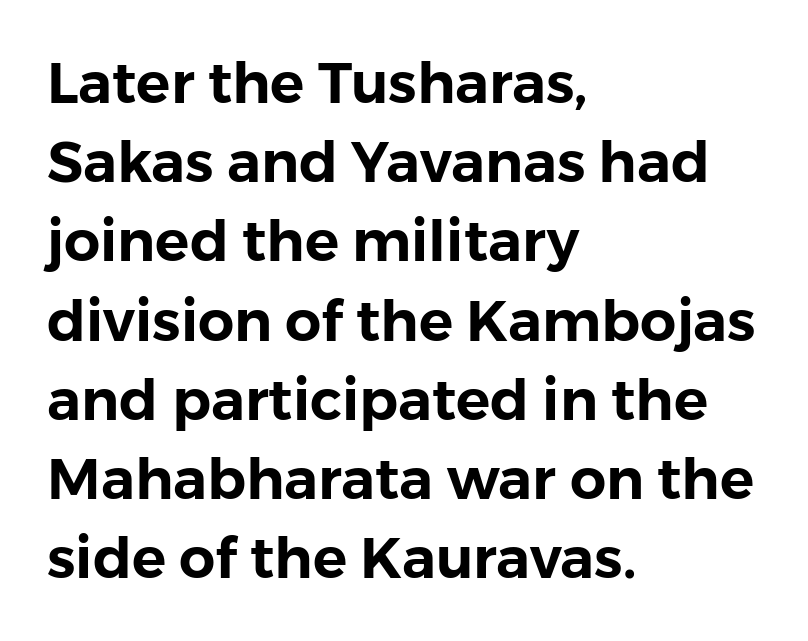
The image shows 57 px sans-serif type, upright; set left-aligned, normal line spacing (1.39x), normal letter spacing, not underlined; low stroke contrast and a medium x-height.
